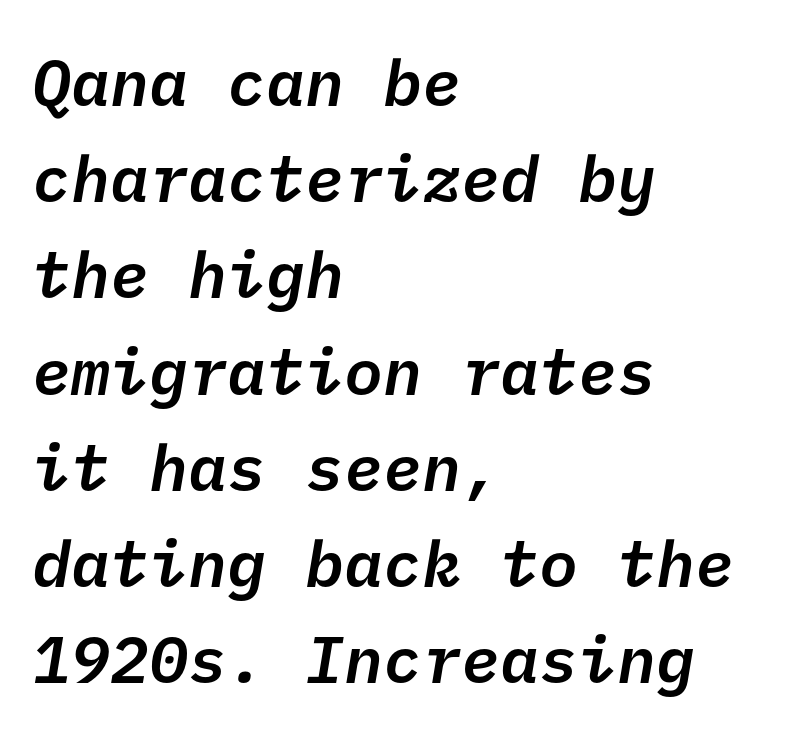
The image shows 65 px semibold sans-serif type; set left-aligned, normal line spacing (1.48x), normal letter spacing, not underlined; low stroke contrast and a medium x-height.
